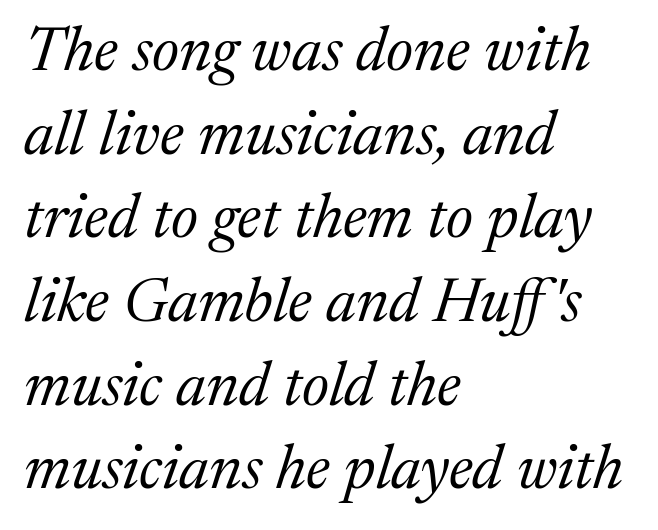
{"serif": "yes", "italic": "yes", "lean": "right", "slant_degrees": 17, "bold": "no", "weight": "regular", "width": "normal", "stroke_contrast": "medium", "x_height": "medium", "monospaced": "no", "underline": "no", "align": "left", "line_spacing": "normal", "line_spacing_ratio": 1.35, "letter_spacing": "normal", "letter_spacing_em": 0.0, "glyph_px": 62}
